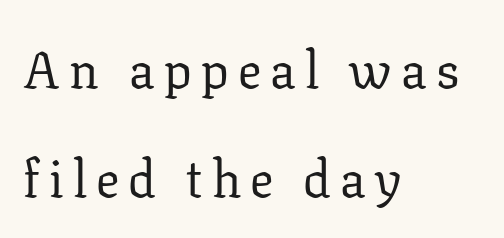
The image shows 52 px regular-weight serif type, upright; set left-aligned, loose line spacing (2.1x), not underlined; low stroke contrast and a medium x-height.
